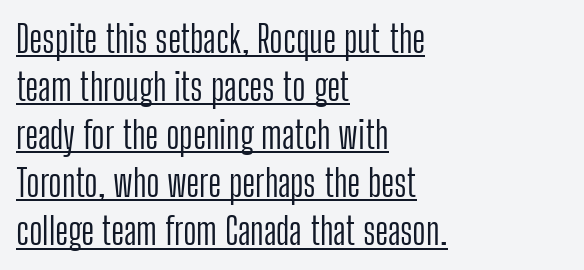
The image shows 37 px light, condensed sans-serif type, upright; set left-aligned, normal line spacing (1.3x), normal letter spacing, underlined; low stroke contrast and a medium x-height.
